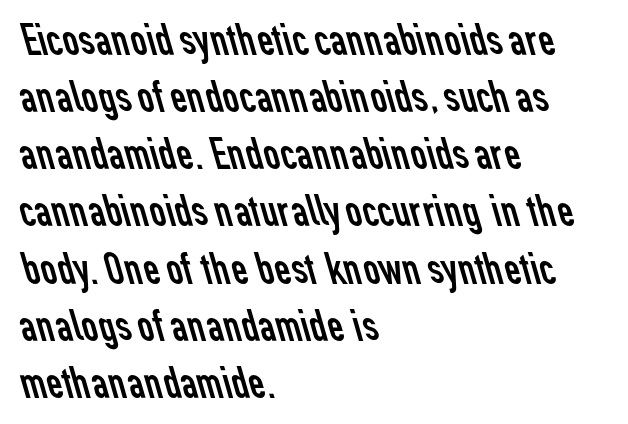
{"serif": "no", "bold": "no", "weight": "regular", "width": "normal", "stroke_contrast": "low", "x_height": "medium", "monospaced": "no", "underline": "no", "align": "left", "line_spacing": "normal", "line_spacing_ratio": 1.27, "letter_spacing": "normal", "letter_spacing_em": 0.0, "glyph_px": 45}
